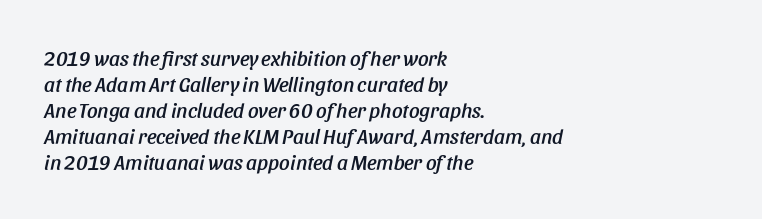
The image shows 21 px text type, italic (leaning right); set left-aligned, line spacing 1.24x, normal letter spacing, not underlined.
